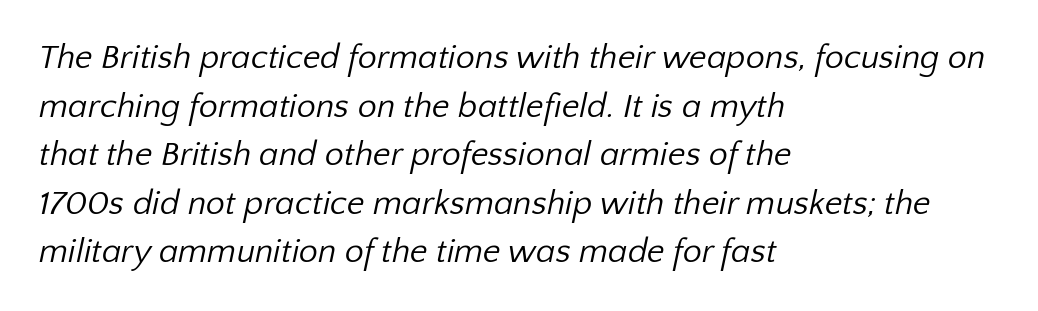
The image shows 34 px regular-weight sans-serif type; set left-aligned, normal line spacing (1.43x), normal letter spacing, not underlined; low stroke contrast and a medium x-height.
